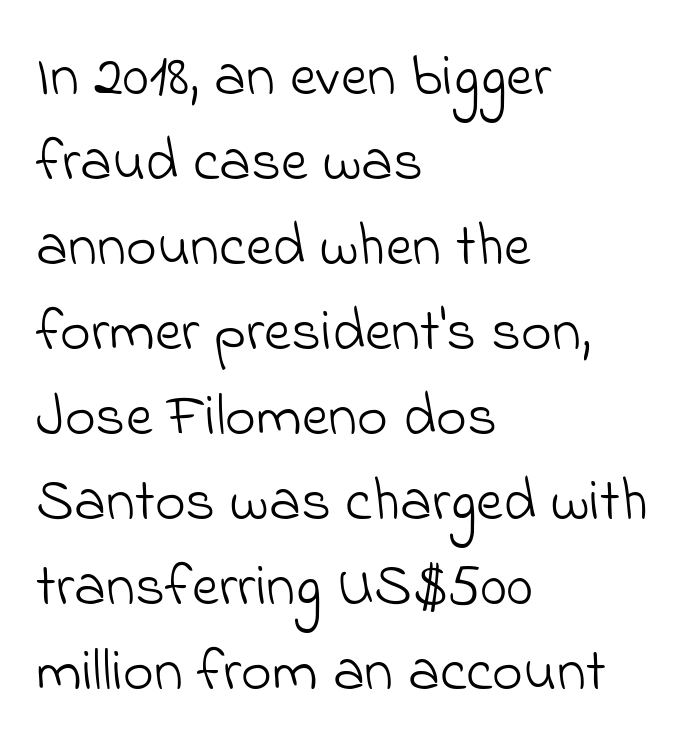
Q: Is the text bold? A: No.
Q: Is the typeface a serif or a sans-serif typeface? A: Sans-serif.
Q: Is the text underlined? A: No.
Q: How is the paragraph aligned? A: Left-aligned.
Q: Is the spacing between letters normal or unusually wide? A: Normal.
Q: Is the spacing between lines tight, normal or loose? A: Normal.
Q: Width (condensed, normal, or wide)? A: Normal.
Q: Stroke contrast? A: Low.
Q: x-height? A: Small.
Q: Monospaced? A: No.
